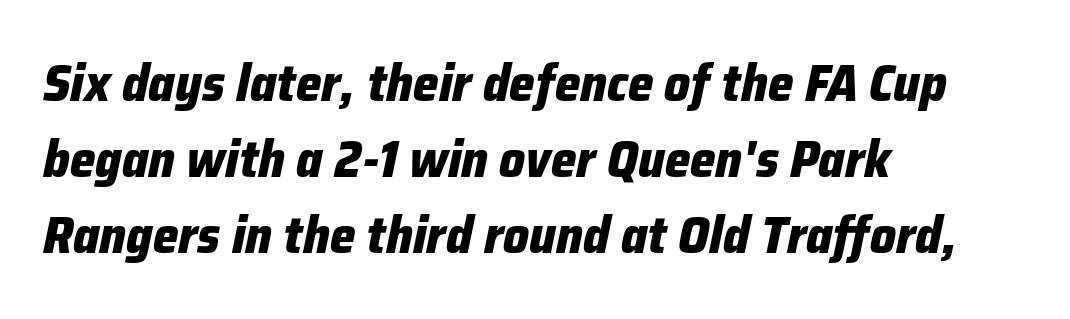
Q: Is the text bold? A: Yes.
Q: Is the text italic (slanted)? A: Yes, it leans right by about 12 degrees.
Q: Is the text underlined? A: No.
Q: How is the paragraph aligned? A: Left-aligned.
Q: Is the spacing between letters normal or unusually wide? A: Normal.
Q: Is the spacing between lines tight, normal or loose? A: Normal.
Q: Width (condensed, normal, or wide)? A: Normal.
Q: Stroke contrast? A: Low.
Q: x-height? A: Medium.
Q: Monospaced? A: No.
